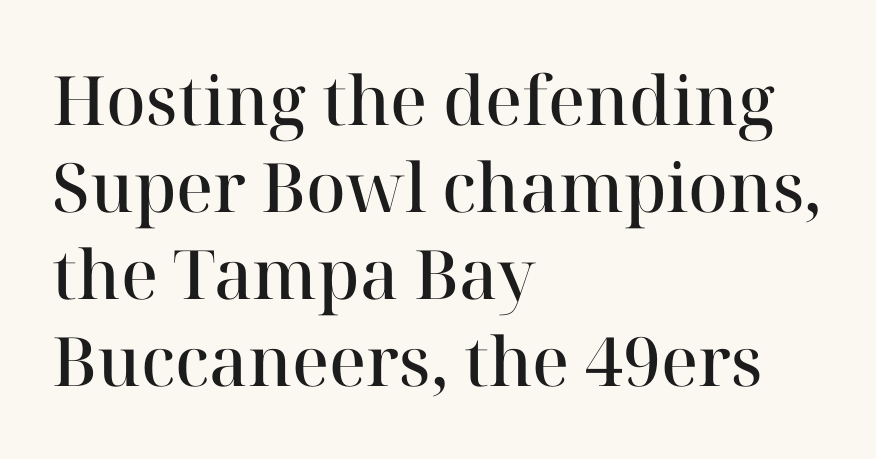
Q: Is the text bold? A: Semi-bold.
Q: Is the text italic (slanted)? A: No, it is upright.
Q: Is the typeface a serif or a sans-serif typeface? A: Serif.
Q: Is the text underlined? A: No.
Q: How is the paragraph aligned? A: Left-aligned.
Q: Is the spacing between letters normal or unusually wide? A: Normal.
Q: Is the spacing between lines tight, normal or loose? A: Normal.
Q: Width (condensed, normal, or wide)? A: Normal.
Q: Stroke contrast? A: High.
Q: x-height? A: Medium.
Q: Monospaced? A: No.
